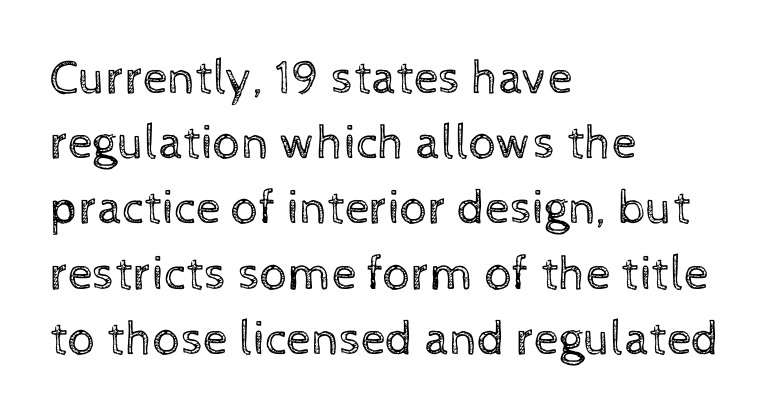
The image shows 49 px regular-weight type, upright; set left-aligned, normal line spacing (1.33x), normal letter spacing, not underlined; a medium x-height.
